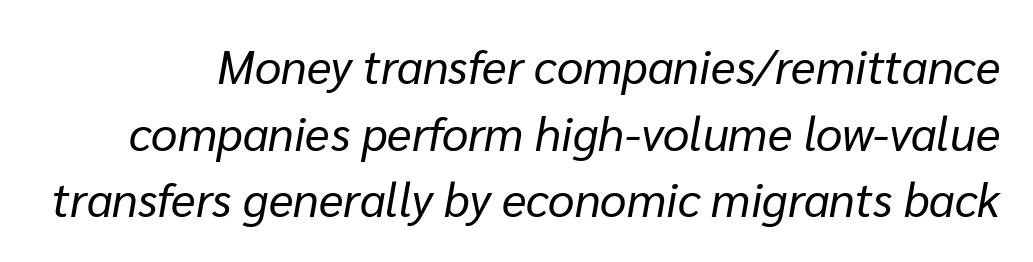
Q: Is the text bold? A: No.
Q: Is the text italic (slanted)? A: Yes, it leans right by about 10 degrees.
Q: Is the text underlined? A: No.
Q: Is the spacing between letters normal or unusually wide? A: Normal.
Q: Is the spacing between lines tight, normal or loose? A: Normal.
Q: Width (condensed, normal, or wide)? A: Normal.
Q: Stroke contrast? A: Low.
Q: x-height? A: Medium.
Q: Monospaced? A: No.
